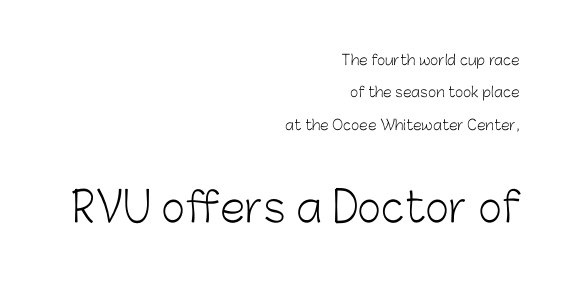
{"serif": "no", "italic": "no", "bold": "no", "weight": "light", "width": "normal", "stroke_contrast": "low", "x_height": "medium", "monospaced": "no", "underline": "no", "align": "right", "line_spacing": "loose", "line_spacing_ratio": 2.31, "letter_spacing": "normal", "letter_spacing_em": 0.0, "larger_block": "second", "size_ratio": 2.93, "glyph_px": 41}
